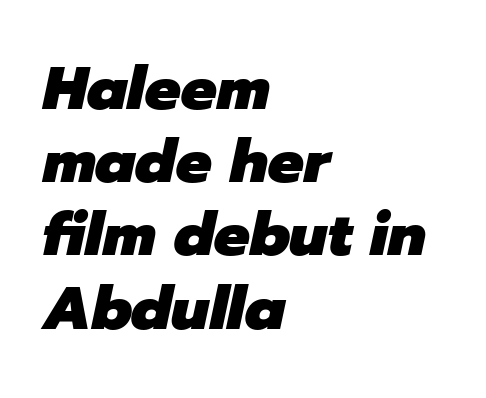
{"italic": "yes", "lean": "right", "slant_degrees": 12, "bold": "yes", "weight": "heavy", "width": "normal", "stroke_contrast": "low", "x_height": "medium", "monospaced": "no", "underline": "no", "align": "left", "line_spacing_ratio": 1.22, "letter_spacing": "normal", "letter_spacing_em": 0.0, "glyph_px": 60}
